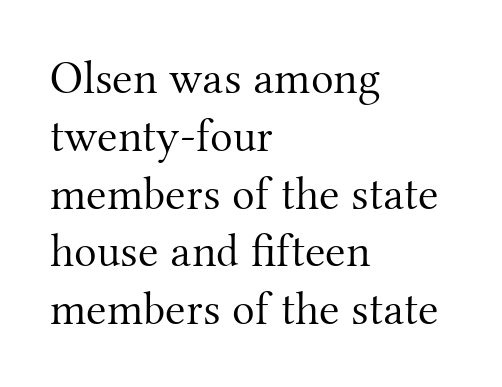
Quick note: underline off. The face used here is proportionally spaced, like ordinary book or web type. Upright lettering throughout. The letterforms sit shoulder to shoulder at normal distance. The typesetting does not lean heavy: it is not bold.
